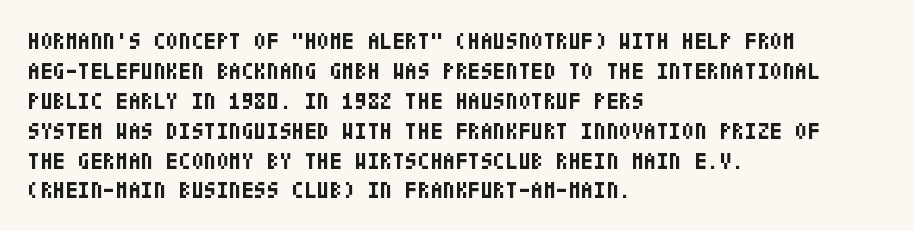
Q: Is the text bold? A: Yes.
Q: Is the text italic (slanted)? A: No, it is upright.
Q: Is the text underlined? A: No.
Q: How is the paragraph aligned? A: Left-aligned.
Q: Is the spacing between letters normal or unusually wide? A: Normal.
Q: Is the spacing between lines tight, normal or loose? A: Normal.
